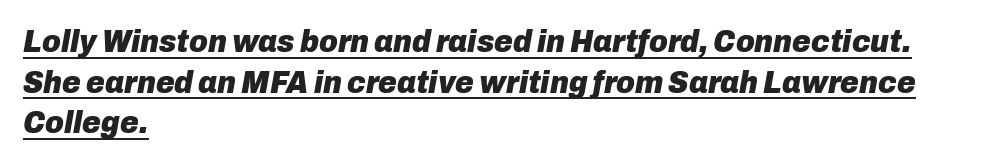
Notice how the passage keeps a crisp vertical edge on the left only. Reading down the column, the eye jumps a familiar distance to each next line. Descenders here cross a horizontal rule under the line. Each word holds together tightly as a unit, with standard inter-letter gaps.
